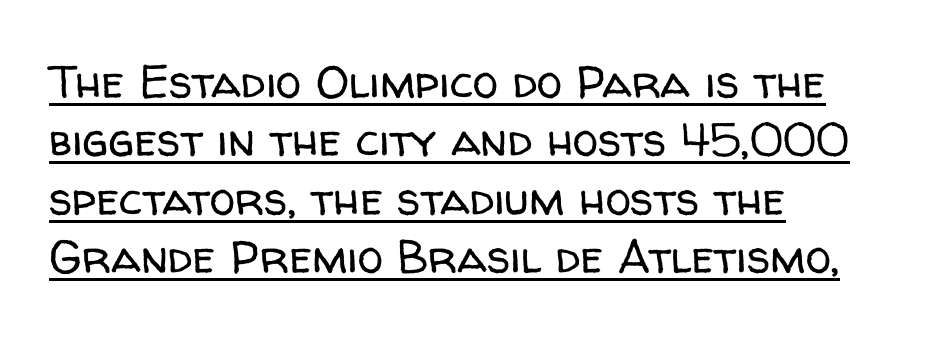
The typesetter has applied underlining to the passage shown. This is the regular roman posture of the typeface. Think standard paragraph weight, or any step lighter than that. Default kerning and tracking; the words read as compact shapes.
